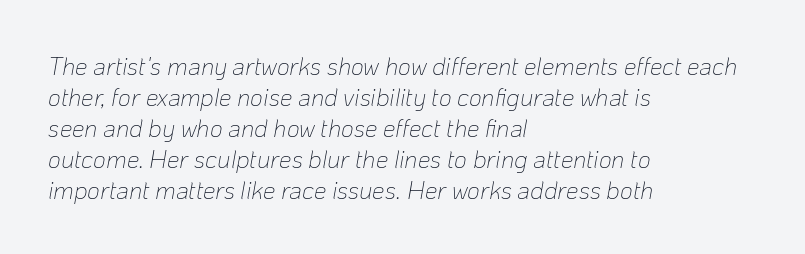
The image shows 25 px text type, italic (leaning right); set left-aligned, line spacing 1.24x, normal letter spacing, not underlined.
